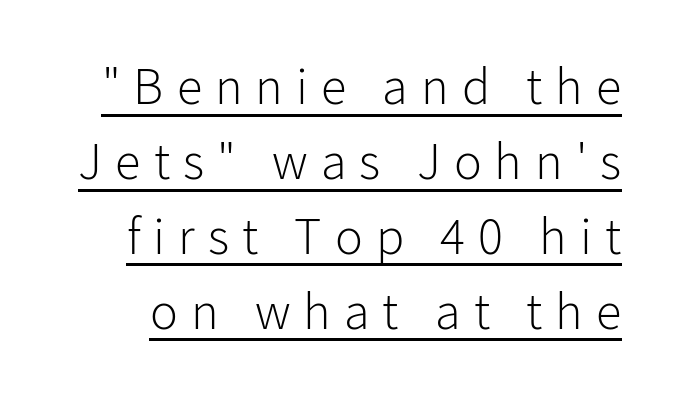
The image shows 52 px light sans-serif type, upright; set normal line spacing (1.44x), unusually wide letter spacing (+0.25 em), underlined; low stroke contrast and a medium x-height.
